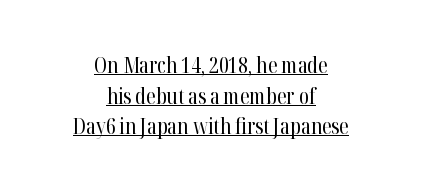
{"italic": "no", "bold": "no", "underline": "yes", "align": "center", "line_spacing": "normal", "line_spacing_ratio": 1.39, "letter_spacing": "normal", "letter_spacing_em": 0.0, "glyph_px": 22}
